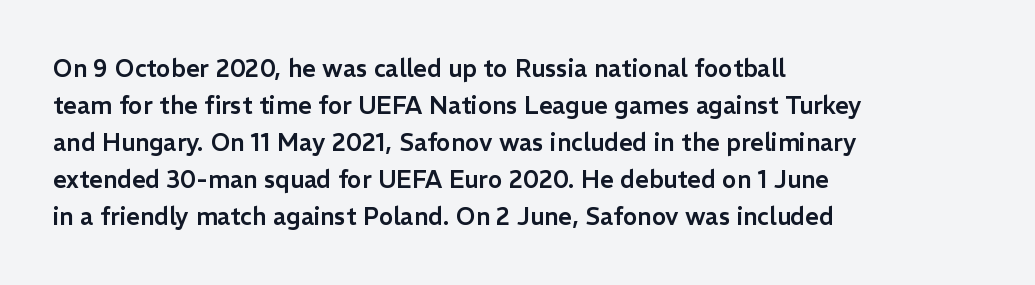
{"italic": "no", "underline": "no", "align": "left", "line_spacing": "normal", "line_spacing_ratio": 1.54, "letter_spacing": "normal", "letter_spacing_em": 0.0, "glyph_px": 24}
